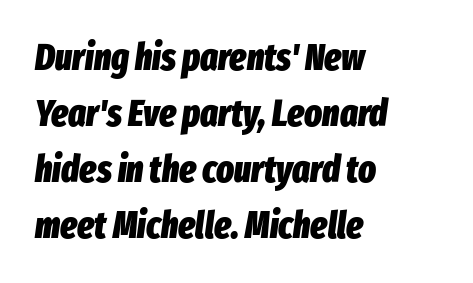
The passage shown leans; its letterforms are oblique. The passage is arranged the way most books set body copy — flush left. The rows are spaced the way most documents space them. A typesetter would call this proportional, since set widths differ per character.
